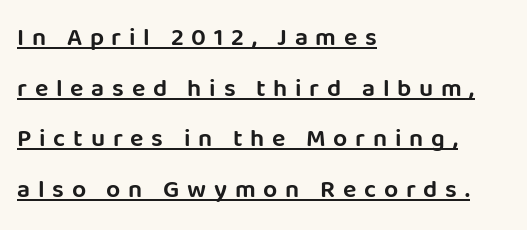
Q: Is the text italic (slanted)? A: No, it is upright.
Q: Is the text underlined? A: Yes.
Q: How is the paragraph aligned? A: Left-aligned.
Q: Is the spacing between letters normal or unusually wide? A: Unusually wide.
Q: Is the spacing between lines tight, normal or loose? A: Loose.
